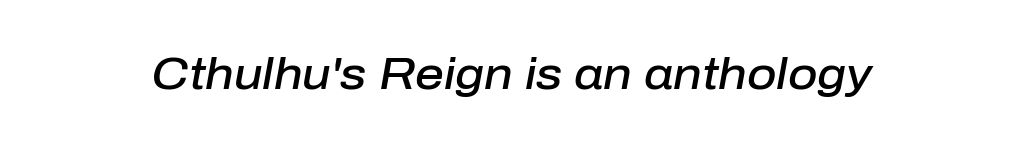
The passage shown has conventional tracking throughout. A bit beefed up — I'd call it semibold rather than bold. This sample has the flowing, uneven cadence of proportional lettering. Lines of text with bare space underneath.
